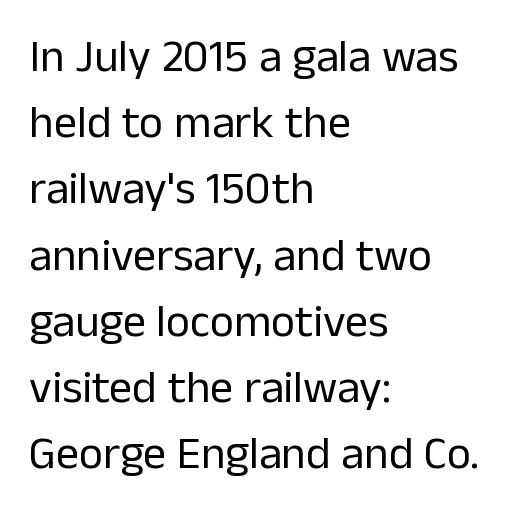
Q: Is the text bold? A: No.
Q: Is the text italic (slanted)? A: No, it is upright.
Q: Is the typeface a serif or a sans-serif typeface? A: Sans-serif.
Q: Is the text underlined? A: No.
Q: How is the paragraph aligned? A: Left-aligned.
Q: Is the spacing between letters normal or unusually wide? A: Normal.
Q: Is the spacing between lines tight, normal or loose? A: Normal.
Q: Width (condensed, normal, or wide)? A: Normal.
Q: Stroke contrast? A: Low.
Q: x-height? A: Medium.
Q: Monospaced? A: No.
